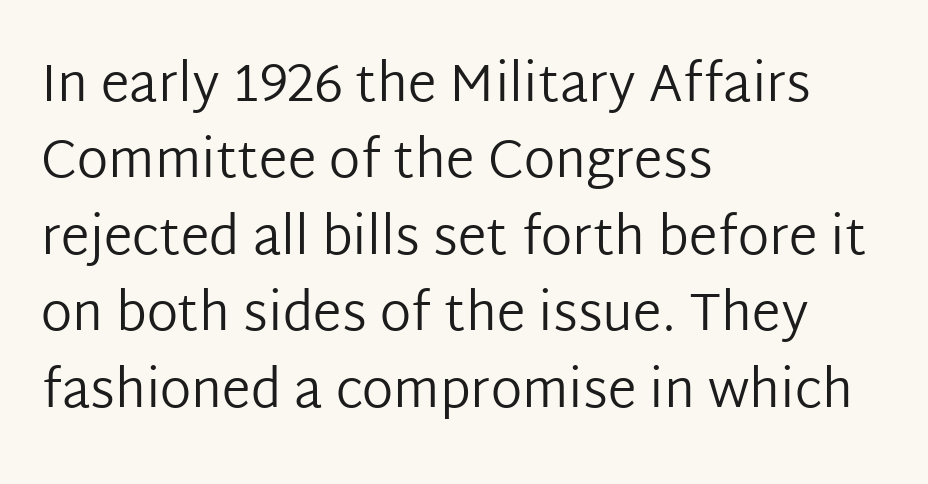
The lettering stays uniformly vertical, giving the passage a roman look. Stroke terminals: plain, sans-serif. Horizontal alignment here is leftward, the default for most running prose. Each word holds together tightly as a unit, with standard inter-letter gaps.
